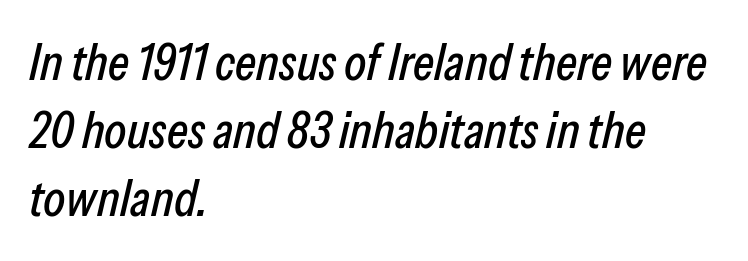
Q: Is the text italic (slanted)? A: Yes, it leans right by about 13 degrees.
Q: Is the text underlined? A: No.
Q: How is the paragraph aligned? A: Left-aligned.
Q: Is the spacing between letters normal or unusually wide? A: Normal.
Q: Is the spacing between lines tight, normal or loose? A: Normal.
Q: Width (condensed, normal, or wide)? A: Condensed.
Q: Stroke contrast? A: Low.
Q: x-height? A: Medium.
Q: Monospaced? A: No.
